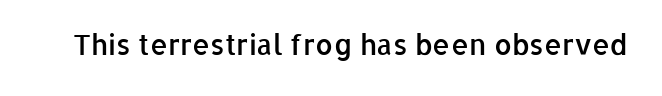
The image shows 28 px semibold sans-serif type, upright; set normal letter spacing, not underlined; low stroke contrast and a medium x-height.
